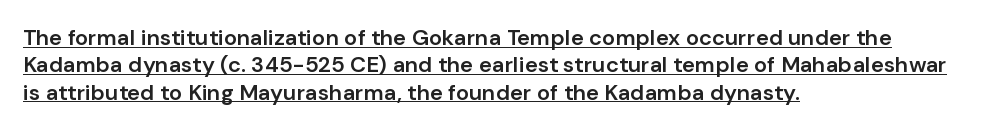
Q: Is the text bold? A: Semi-bold.
Q: Is the text italic (slanted)? A: No, it is upright.
Q: Is the text underlined? A: Yes.
Q: How is the paragraph aligned? A: Left-aligned.
Q: Is the spacing between letters normal or unusually wide? A: Normal.
